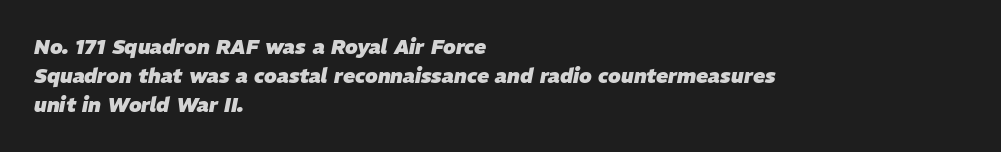
{"italic": "yes", "lean": "right", "slant_degrees": 11, "bold": "yes", "underline": "no", "align": "left", "line_spacing": "normal", "line_spacing_ratio": 1.44, "letter_spacing": "normal", "letter_spacing_em": 0.0, "glyph_px": 20}
